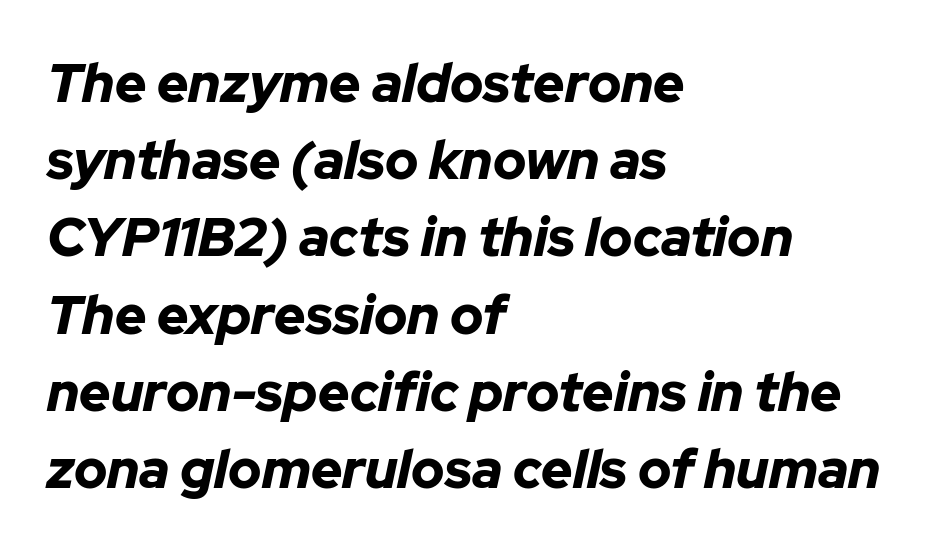
The image shows 54 px bold type, italic (leaning right); set left-aligned, normal line spacing (1.43x), normal letter spacing, not underlined; low stroke contrast and a medium x-height.
